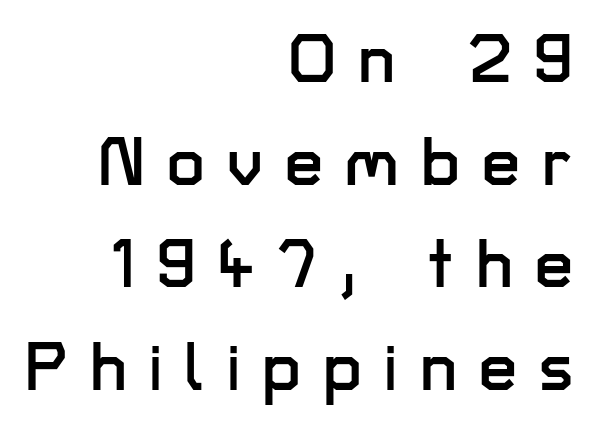
{"serif": "no", "italic": "no", "width": "normal", "stroke_contrast": "low", "x_height": "medium", "monospaced": "no", "underline": "no", "align": "right", "line_spacing": "normal", "line_spacing_ratio": 1.51, "letter_spacing": "wide", "letter_spacing_em": 0.33, "glyph_px": 68}
